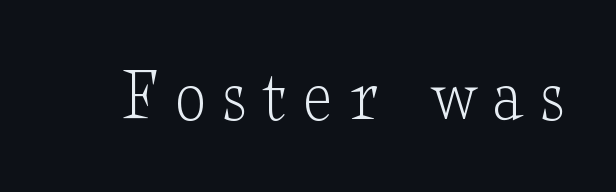
The image shows 79 px light, wide serif type, upright; set unusually wide letter spacing (+0.21 em), not underlined; low stroke contrast and a small x-height.
